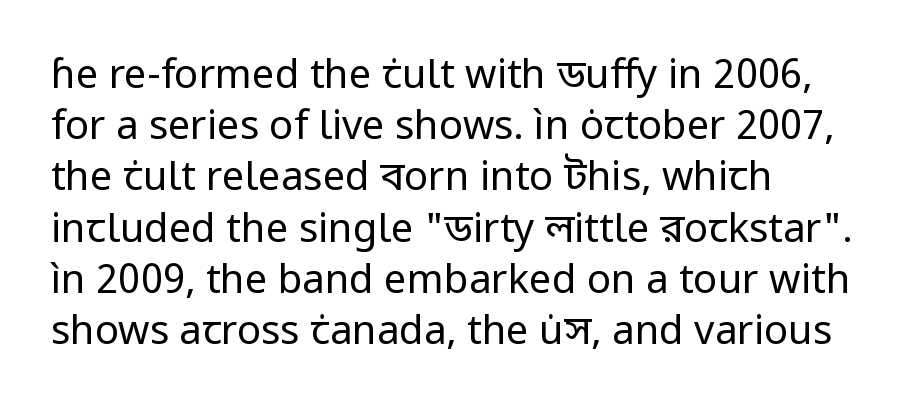
Q: Is the text bold? A: No.
Q: Is the text italic (slanted)? A: No, it is upright.
Q: Is the typeface a serif or a sans-serif typeface? A: Sans-serif.
Q: Is the text underlined? A: No.
Q: How is the paragraph aligned? A: Left-aligned.
Q: Is the spacing between letters normal or unusually wide? A: Normal.
Q: Is the spacing between lines tight, normal or loose? A: Normal.
Q: Width (condensed, normal, or wide)? A: Normal.
Q: Stroke contrast? A: Low.
Q: x-height? A: Medium.
Q: Monospaced? A: No.
